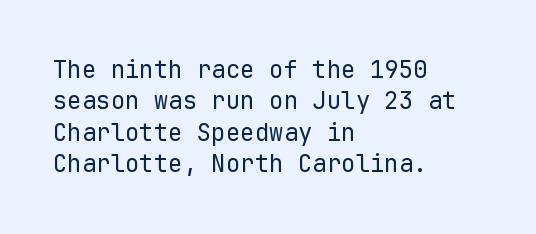
What stands out about the letter spacing? Nothing — it is the standard amount. Unmarked baselines from the first word to the last. The rendering anchors every line to the left-hand side. Regarding leading, the lines here are spaced in the standard way. Compared with a typical body face, this is equally light or lighter still. In terms of posture, this sample is upright.
